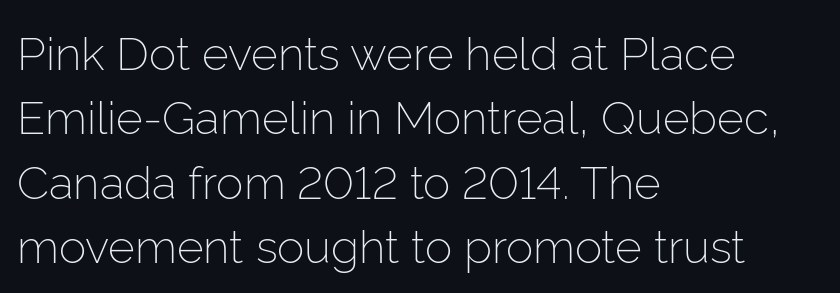
Q: Is the text bold? A: No.
Q: Is the text italic (slanted)? A: No, it is upright.
Q: Is the typeface a serif or a sans-serif typeface? A: Sans-serif.
Q: Is the text underlined? A: No.
Q: How is the paragraph aligned? A: Left-aligned.
Q: Is the spacing between letters normal or unusually wide? A: Normal.
Q: Is the spacing between lines tight, normal or loose? A: Normal.
Q: Width (condensed, normal, or wide)? A: Normal.
Q: Stroke contrast? A: Low.
Q: x-height? A: Medium.
Q: Monospaced? A: No.
